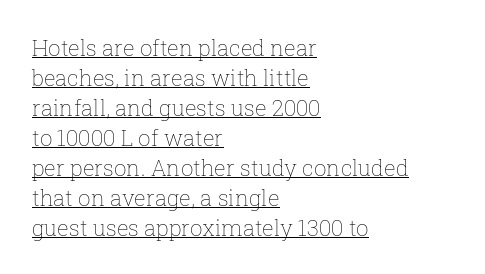
Think standard paragraph weight, or any step lighter than that. Leftover space on each line is placed entirely after the last word. The rendering keeps characters at their native spacing. Is there any slant? The stems are plumb. The space between consecutive lines is moderate. Glance below the letters and you will spot a drawn line.
